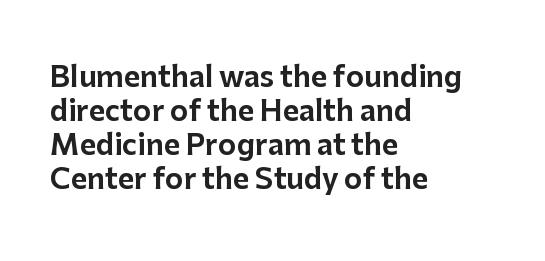
{"serif": "no", "italic": "no", "width": "normal", "stroke_contrast": "low", "x_height": "medium", "monospaced": "no", "underline": "no", "align": "left", "line_spacing_ratio": 1.21, "letter_spacing": "normal", "letter_spacing_em": 0.0, "glyph_px": 28}
